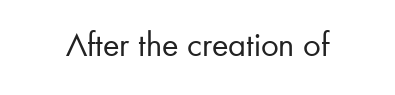
{"serif": "no", "italic": "no", "bold": "no", "weight": "regular", "width": "normal", "stroke_contrast": "low", "x_height": "small", "monospaced": "no", "underline": "no", "letter_spacing": "normal", "letter_spacing_em": 0.0, "glyph_px": 35}
